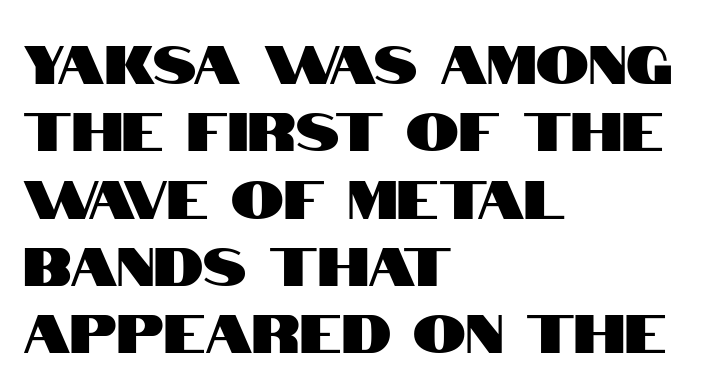
Q: Is the text italic (slanted)? A: No, it is upright.
Q: Is the typeface a serif or a sans-serif typeface? A: Sans-serif.
Q: Is the text underlined? A: No.
Q: How is the paragraph aligned? A: Left-aligned.
Q: Is the spacing between letters normal or unusually wide? A: Normal.
Q: Is the spacing between lines tight, normal or loose? A: Normal.
Q: Width (condensed, normal, or wide)? A: Condensed.
Q: Stroke contrast? A: High.
Q: x-height? A: Large.
Q: Monospaced? A: No.
